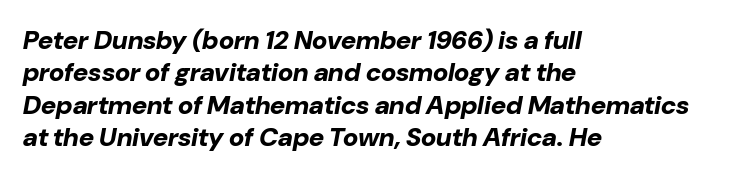
{"italic": "yes", "lean": "right", "slant_degrees": 10, "bold": "yes", "underline": "no", "align": "left", "line_spacing": "normal", "line_spacing_ratio": 1.25, "letter_spacing": "normal", "letter_spacing_em": 0.0, "glyph_px": 26}
